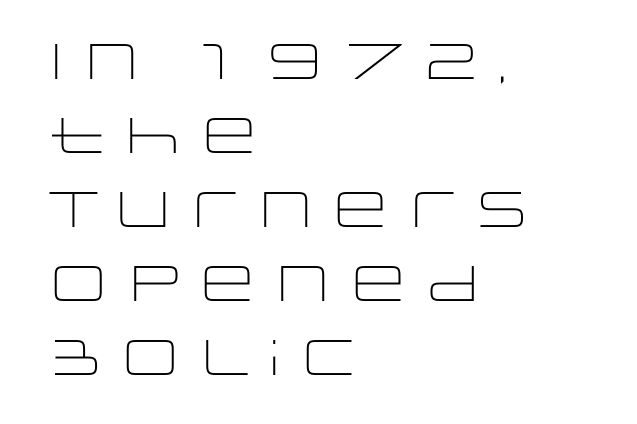
Q: Is the text bold? A: No.
Q: Is the text italic (slanted)? A: No, it is upright.
Q: Is the typeface a serif or a sans-serif typeface? A: Sans-serif.
Q: Is the text underlined? A: No.
Q: How is the paragraph aligned? A: Left-aligned.
Q: Is the spacing between letters normal or unusually wide? A: Normal.
Q: Is the spacing between lines tight, normal or loose? A: Normal.
Q: Width (condensed, normal, or wide)? A: Wide.
Q: Stroke contrast? A: Low.
Q: x-height? A: Large.
Q: Monospaced? A: No.
